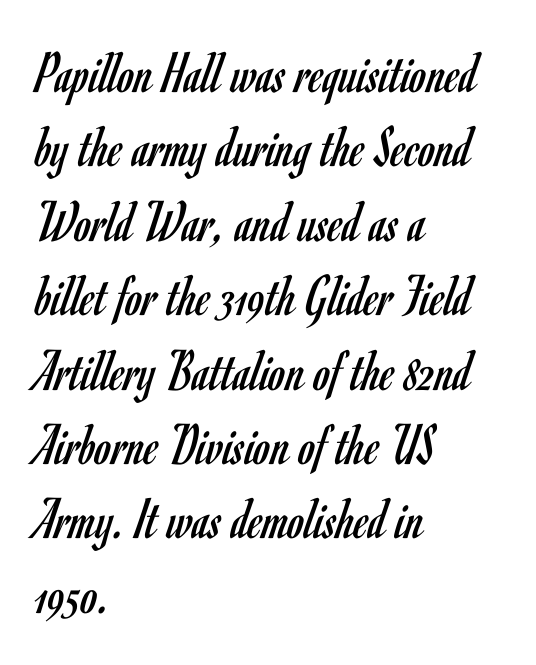
The image shows 60 px regular-weight, condensed sans-serif type; set left-aligned, line spacing 1.24x, normal letter spacing, not underlined; low stroke contrast and a small x-height.
